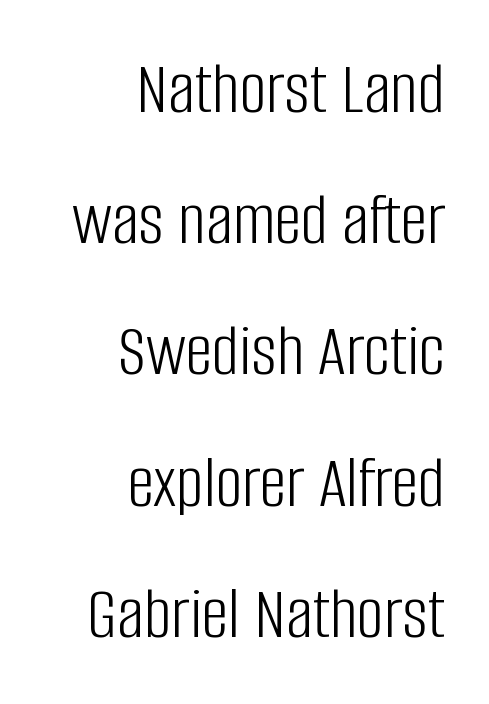
The image shows 75 px light, condensed sans-serif type, upright; set right-aligned, line spacing 1.75x, normal letter spacing, not underlined; low stroke contrast and a large x-height.
